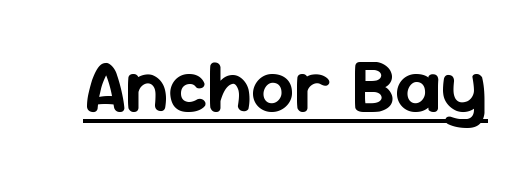
{"serif": "no", "italic": "no", "width": "normal", "stroke_contrast": "low", "x_height": "medium", "monospaced": "no", "underline": "yes", "letter_spacing": "normal", "letter_spacing_em": 0.0, "glyph_px": 76}
